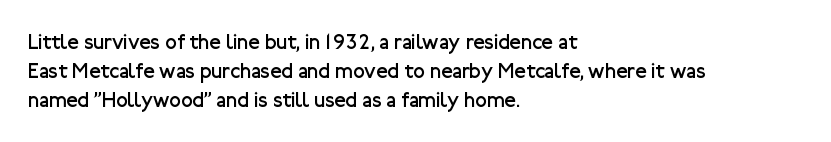
Q: Is the text bold? A: No.
Q: Is the text italic (slanted)? A: No, it is upright.
Q: Is the text underlined? A: No.
Q: How is the paragraph aligned? A: Left-aligned.
Q: Is the spacing between letters normal or unusually wide? A: Normal.
Q: Is the spacing between lines tight, normal or loose? A: Normal.
